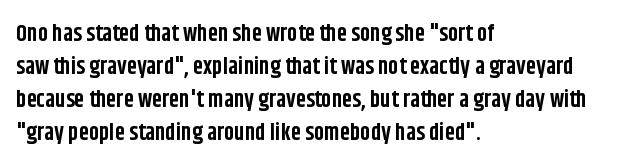
Q: Is the text bold? A: Yes.
Q: Is the text italic (slanted)? A: No, it is upright.
Q: Is the text underlined? A: No.
Q: How is the paragraph aligned? A: Left-aligned.
Q: Is the spacing between letters normal or unusually wide? A: Normal.
Q: Is the spacing between lines tight, normal or loose? A: Normal.
